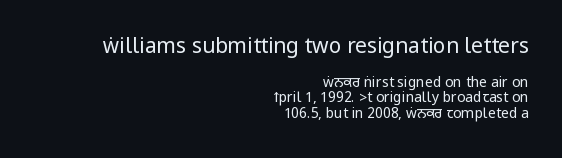
{"italic": "no", "bold": "no", "underline": "no", "align": "right", "line_spacing": "tight", "line_spacing_ratio": 1.13, "letter_spacing": "normal", "letter_spacing_em": 0.0, "larger_block": "first", "size_ratio": 1.5, "glyph_px": 21}
